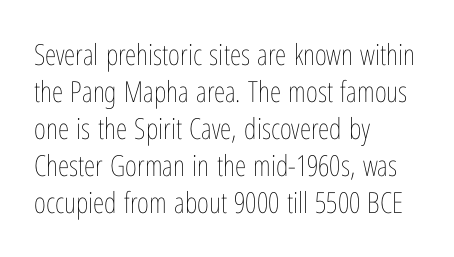
The image shows 29 px thin, condensed type, upright; set left-aligned, normal line spacing (1.28x), normal letter spacing, not underlined; low stroke contrast and a medium x-height.
